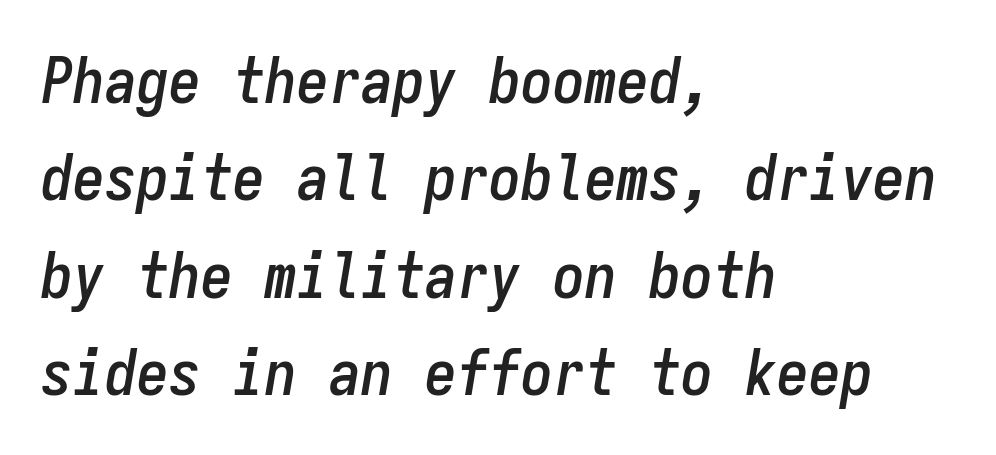
The image shows 64 px condensed type, italic (leaning right), monospaced; set left-aligned, normal line spacing (1.52x), normal letter spacing, not underlined; low stroke contrast and a medium x-height.
